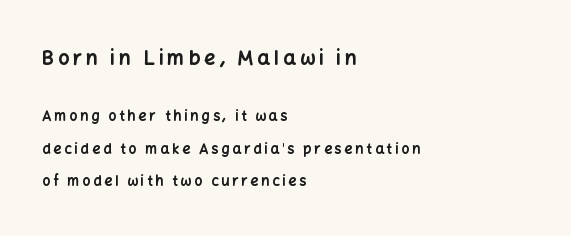
The image shows 20 px bold type, upright; set left-aligned, loose line spacing (2.31x), unusually wide letter spacing (+0.2 em), not underlined; the first (top) block is 1.43x larger.
